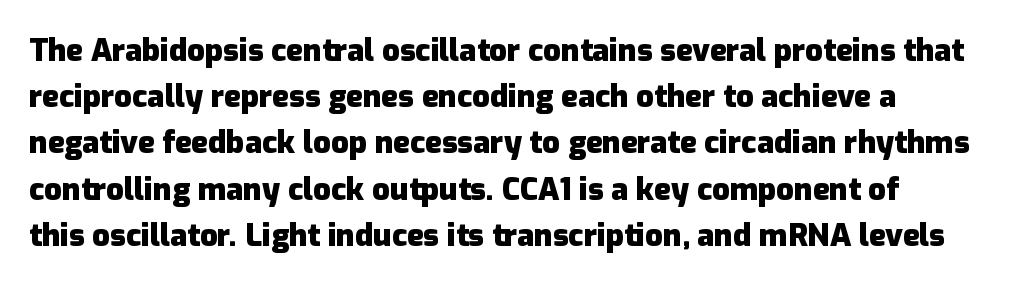
{"serif": "no", "italic": "no", "bold": "yes", "weight": "heavy", "width": "normal", "stroke_contrast": "low", "x_height": "medium", "monospaced": "no", "underline": "no", "align": "left", "line_spacing": "normal", "line_spacing_ratio": 1.49, "letter_spacing": "normal", "letter_spacing_em": 0.0, "glyph_px": 31}
